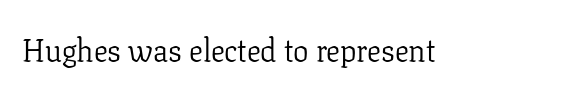
Q: Is the text bold? A: No.
Q: Is the text italic (slanted)? A: No, it is upright.
Q: Is the typeface a serif or a sans-serif typeface? A: Serif.
Q: Is the text underlined? A: No.
Q: Is the spacing between letters normal or unusually wide? A: Normal.
Q: Width (condensed, normal, or wide)? A: Normal.
Q: Stroke contrast? A: Low.
Q: x-height? A: Medium.
Q: Monospaced? A: No.
